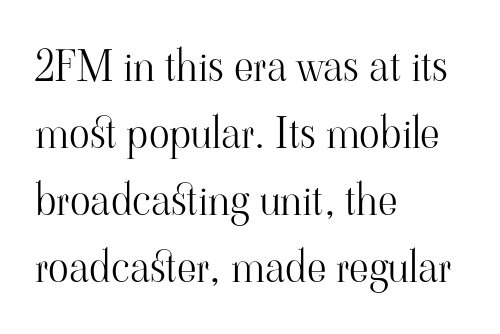
Here the designer chose a conventional face with non-uniform glyph widths. Type without underlining. Yep, those are serifs on the letters. The lines sit at an ordinary, default distance from one another. A typesetter would mark this as roman, not italic. The paragraph shown leans on its left margin.
